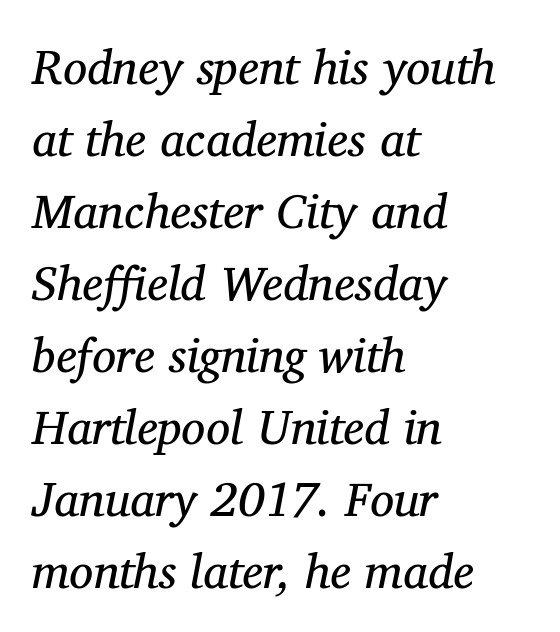
The image shows 48 px regular-weight serif type, italic (leaning right); set left-aligned, normal line spacing (1.5x), normal letter spacing, not underlined; medium stroke contrast and a medium x-height.
